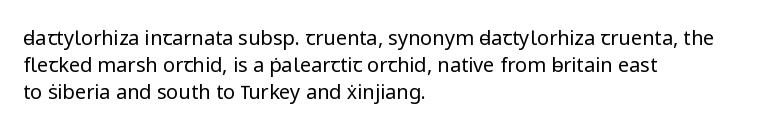
The text block is weighted toward the left margin, trailing off unevenly rightward. Summary of vertical rhythm: regular, with standard interline spacing. Spacing between characters is what you'd get straight out of the box. The letterforms sit at book weight or below.
